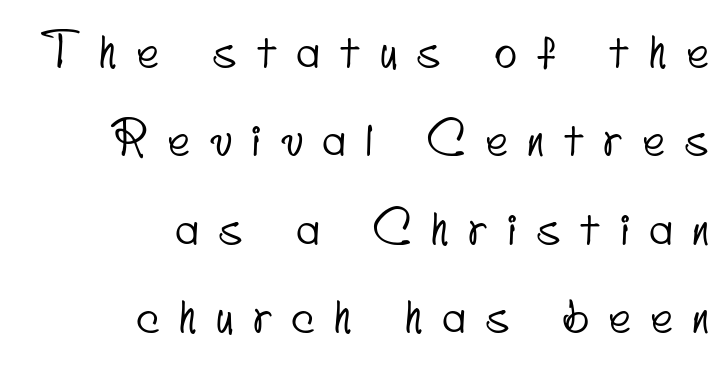
{"serif": "no", "width": "condensed", "stroke_contrast": "low", "x_height": "small", "monospaced": "no", "underline": "no", "align": "right", "line_spacing": "loose", "line_spacing_ratio": 1.92, "letter_spacing": "wide", "letter_spacing_em": 0.45, "glyph_px": 46}
